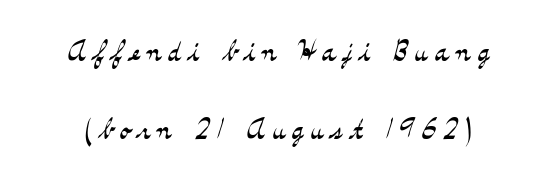
{"serif": "yes", "bold": "no", "weight": "light", "width": "wide", "stroke_contrast": "medium", "x_height": "small", "monospaced": "no", "underline": "no", "align": "center", "line_spacing": "loose", "line_spacing_ratio": 2.05, "glyph_px": 38}
